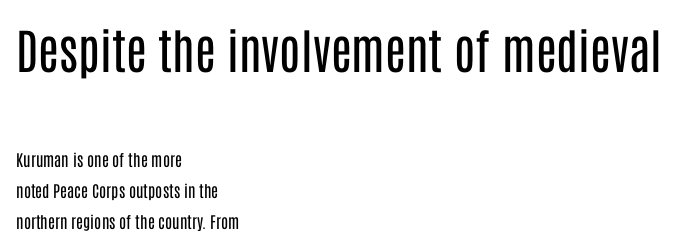
The image shows 48 px regular-weight, condensed sans-serif type, upright; set left-aligned, loose line spacing (1.94x), normal letter spacing, not underlined; the first (top) block is 3.0x larger; low stroke contrast and a large x-height.
